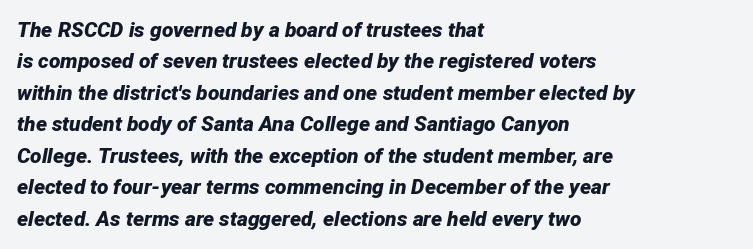
The image shows 21 px bold type, italic (leaning right); set left-aligned, normal line spacing (1.5x), normal letter spacing, not underlined.
